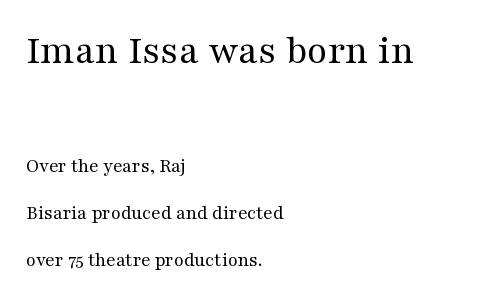
The image shows 41 px regular-weight, wide serif type, upright; set left-aligned, loose line spacing (2.33x), normal letter spacing, not underlined; the first (top) block is 2.05x larger; medium stroke contrast and a medium x-height.
